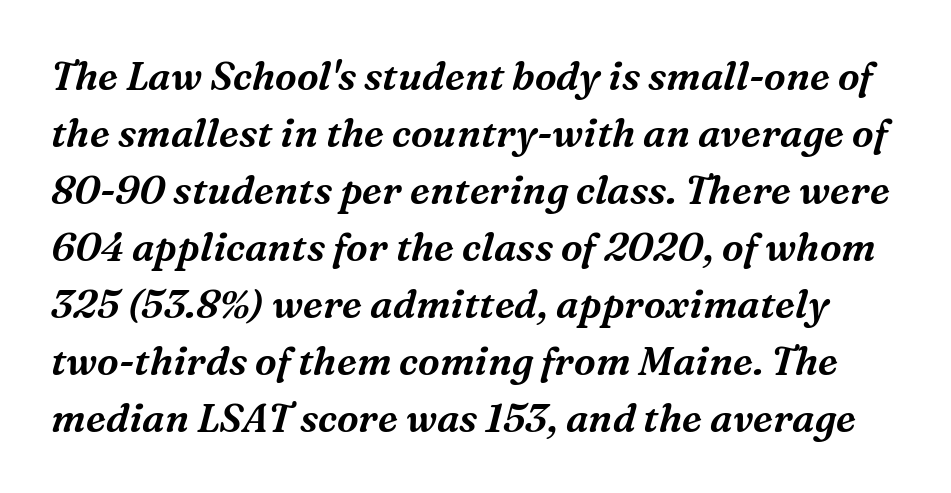
The image shows 39 px serif type, italic (leaning right); set normal line spacing (1.46x), normal letter spacing, not underlined; medium stroke contrast and a medium x-height.
